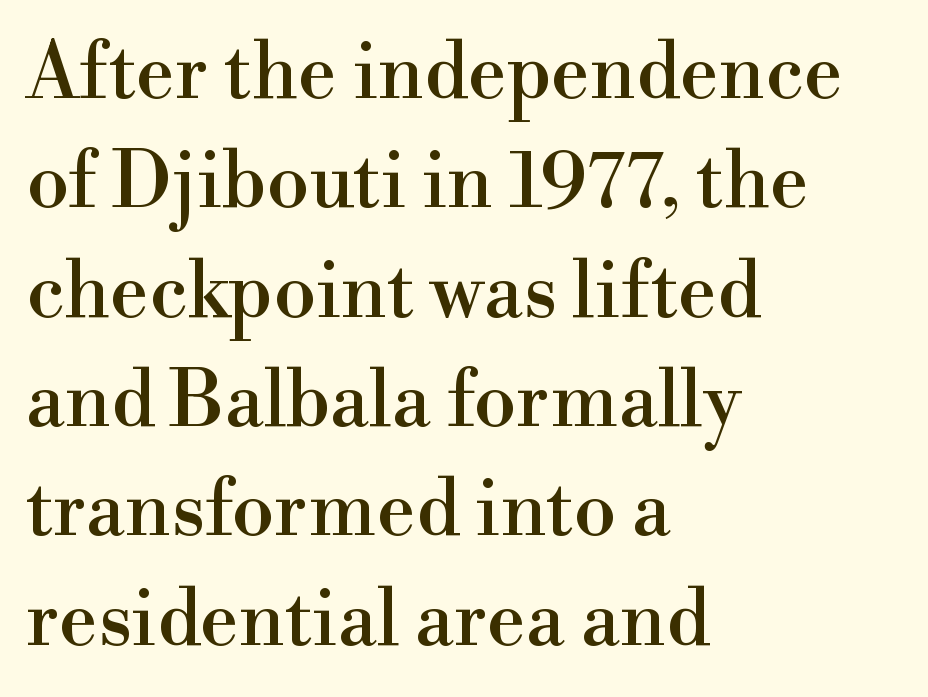
The image shows 77 px serif type, upright; set left-aligned, normal line spacing (1.42x), normal letter spacing, not underlined; high stroke contrast and a small x-height.
